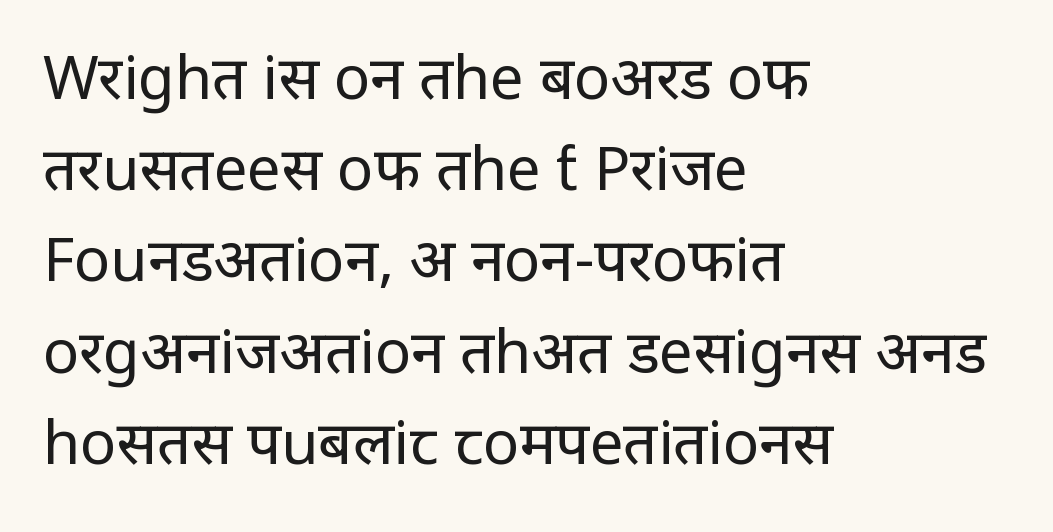
{"serif": "no", "italic": "no", "bold": "no", "weight": "regular", "width": "condensed", "stroke_contrast": "low", "x_height": "large", "monospaced": "no", "underline": "no", "align": "left", "line_spacing": "normal", "line_spacing_ratio": 1.52, "letter_spacing": "normal", "letter_spacing_em": 0.0, "glyph_px": 60}
